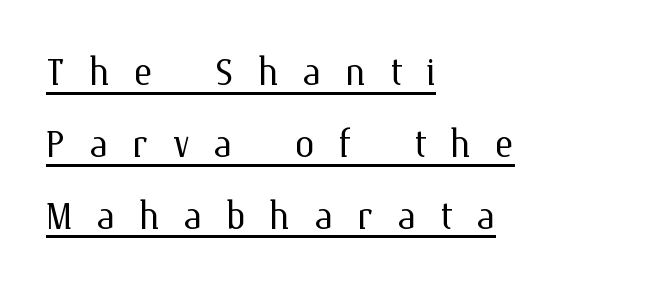
{"italic": "no", "bold": "no", "weight": "light", "width": "normal", "stroke_contrast": "medium", "x_height": "medium", "monospaced": "no", "underline": "yes", "align": "left", "line_spacing": "normal", "line_spacing_ratio": 1.41, "letter_spacing": "wide", "letter_spacing_em": 0.46, "glyph_px": 51}
